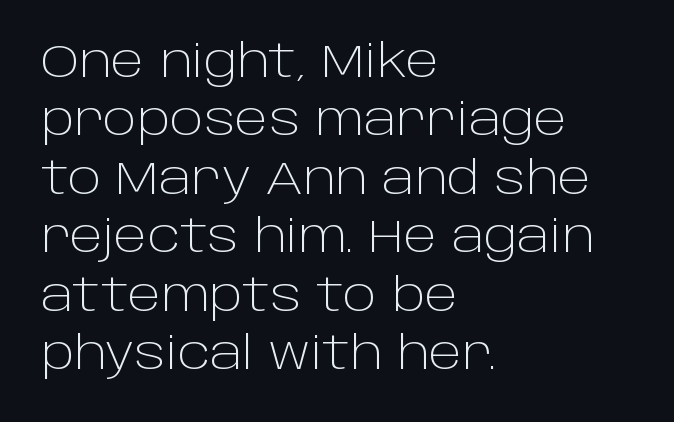
Character widths vary here, with narrow letters taking less room than wide ones. Nobody drew a line under any word here. These lines stack with their left ends in a neat column. Reading down the column, the eye jumps a familiar distance to each next line.
